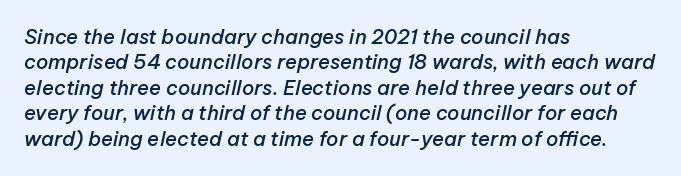
The image shows 20 px text type, italic (leaning right); set left-aligned, normal line spacing (1.27x), normal letter spacing, not underlined.
